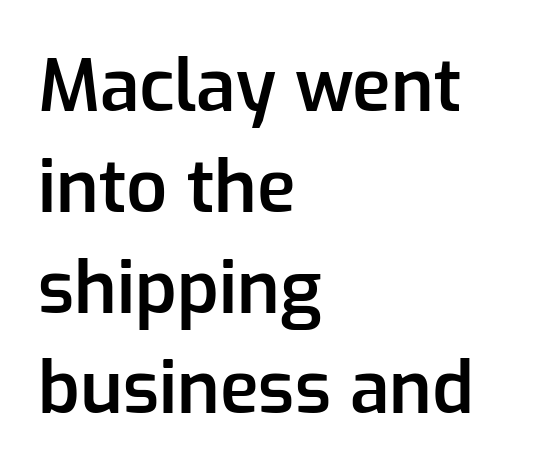
The image shows 72 px semibold sans-serif type, upright; set left-aligned, normal line spacing (1.4x), normal letter spacing, not underlined; low stroke contrast and a medium x-height.
